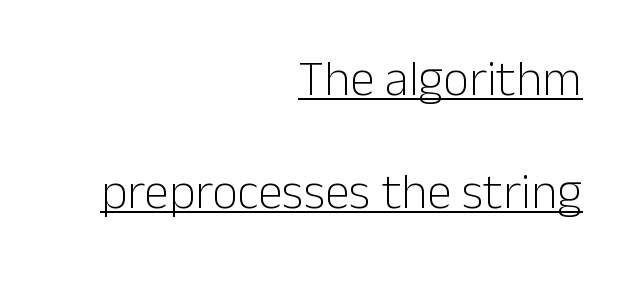
The lines are spread far apart with generous leading. Tracking value appears to be zero — textbook default spacing. The text was rendered using a sans face with plain stroke endings. Short and long lines alike share a common ending point at right. A typesetter would call this proportional, since set widths differ per character. This sample uses an upright cut, with every glyph sitting square on the baseline.
